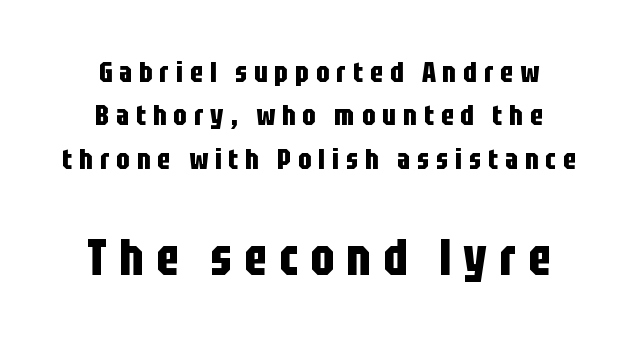
The gap between lines stays unmarked. If you drew a line through each stem, it would be perfectly vertical. The glyphs have the mass of a bold cut. The vertical gap from one line to the next is medium. The paragraph shown floats in the horizontal middle. The characters display no serif detailing; their extremities are plain.
